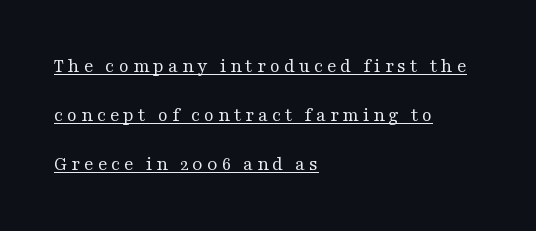
The image shows 20 px text type, upright; set left-aligned, loose line spacing (2.44x), underlined.
